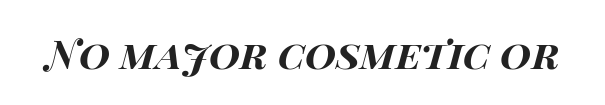
Q: Is the text bold? A: Yes.
Q: Is the text italic (slanted)? A: Yes, it leans right by about 14 degrees.
Q: Is the text underlined? A: No.
Q: Is the spacing between letters normal or unusually wide? A: Normal.
Q: Width (condensed, normal, or wide)? A: Wide.
Q: Stroke contrast? A: High.
Q: x-height? A: Large.
Q: Monospaced? A: No.
